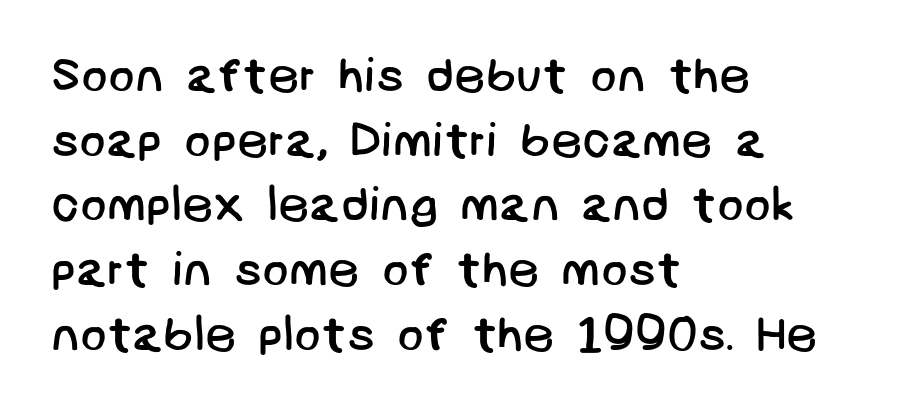
Students, note that the glyphs here touch the page at normal intervals. Casual observation: everything's shoved over to the left. Check where the strokes stop: nothing finishes them off — pure sans. The weight tops out at a normal text grade. A normal amount of white space separates one row of letters from the next. Descenders are the only things crossing below the line.
